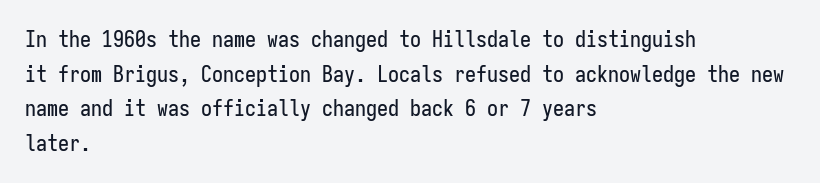
The image shows 22 px text type, upright; set left-aligned, normal line spacing (1.57x), normal letter spacing, not underlined.
